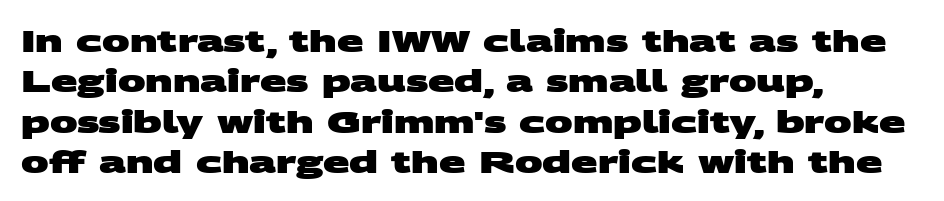
This is heavy type, rendered in bold. A normal amount of white space separates one row of letters from the next. Type style note: lacks serifs. The face used here is proportionally spaced, like ordinary book or web type.
